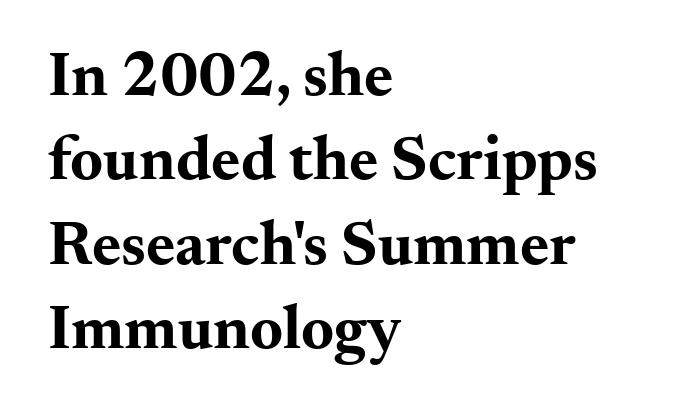
A serif font was chosen for this passage. Quick note: not italic, upright. Weight check: bold — yes, fully. The face used here is proportionally spaced, like ordinary book or web type.
